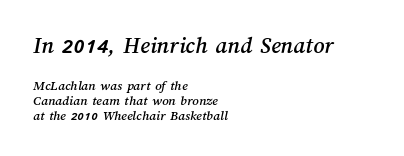
Here the glyphs are tracked normally, forming tight word shapes. Where is the straight margin? On the left. The upper block of text is set noticeably larger than the block beneath it. The glyphs are unaccompanied by any horizontal stroke below them.
